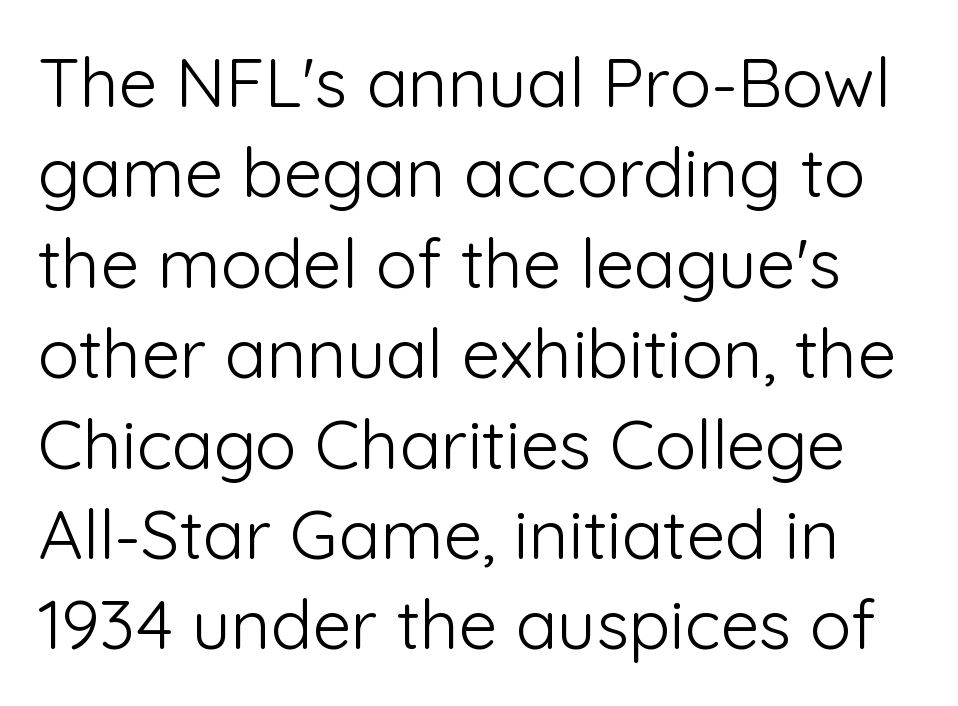
{"serif": "no", "italic": "no", "bold": "no", "weight": "light", "width": "normal", "stroke_contrast": "low", "x_height": "medium", "monospaced": "no", "underline": "no", "line_spacing": "normal", "line_spacing_ratio": 1.31, "letter_spacing": "normal", "letter_spacing_em": 0.0, "glyph_px": 69}
